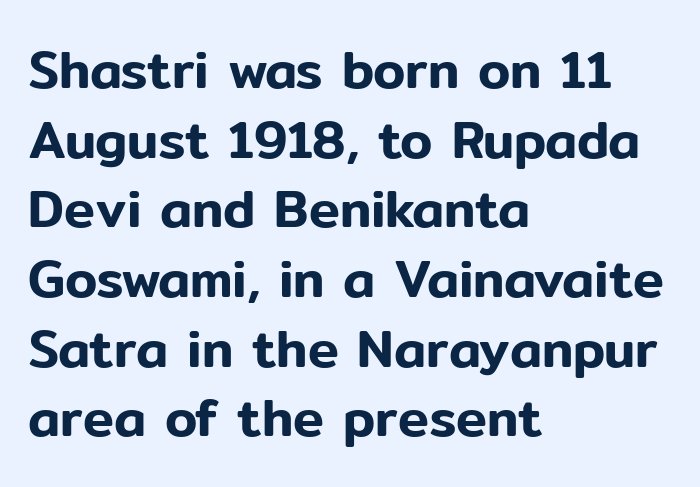
The face used here is a sans, in the tradition of grotesques and geometrics. Evenly set lines give the paragraph a standard silhouette. Do the characters align in a grid? No, the font is proportional. These lines stack with their left ends in a neat column. Glyph-to-glyph distance matches everyday printed text.
